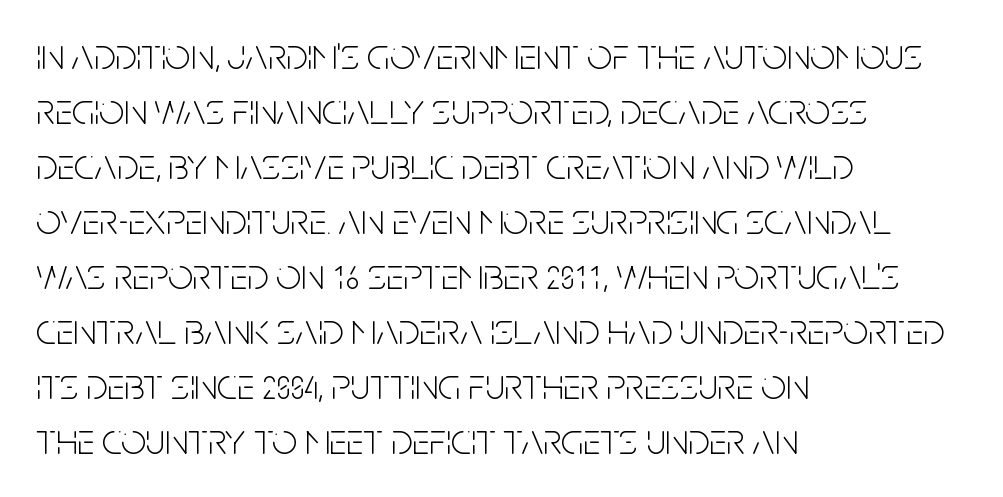
Q: Is the text bold? A: No.
Q: Is the text italic (slanted)? A: No, it is upright.
Q: Is the typeface a serif or a sans-serif typeface? A: Sans-serif.
Q: Is the text underlined? A: No.
Q: How is the paragraph aligned? A: Left-aligned.
Q: Is the spacing between letters normal or unusually wide? A: Normal.
Q: Is the spacing between lines tight, normal or loose? A: Normal.
Q: Width (condensed, normal, or wide)? A: Condensed.
Q: Stroke contrast? A: Low.
Q: x-height? A: Large.
Q: Monospaced? A: No.
